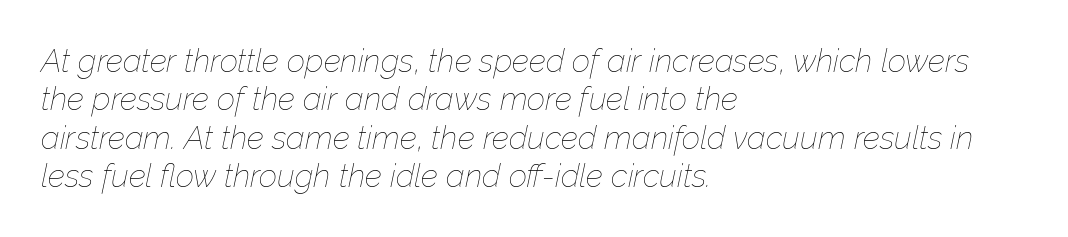
The image shows 32 px thin type, italic (leaning right); set left-aligned, line spacing 1.2x, normal letter spacing, not underlined; low stroke contrast and a medium x-height.
